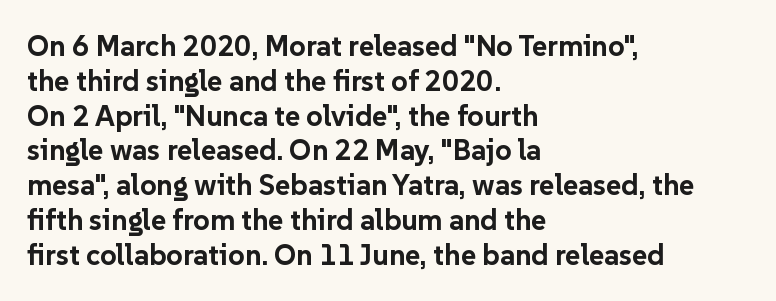
The lines are quadded left. A bare baseline throughout the passage. Caption: bold face, heavy strokes. Here the glyphs are tracked normally, forming tight word shapes.
